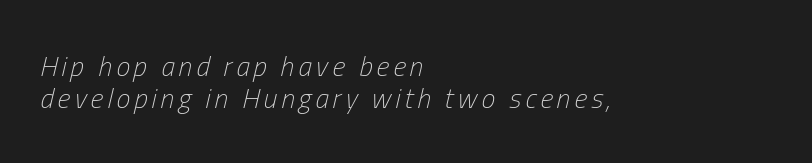
{"italic": "yes", "lean": "right", "slant_degrees": 13, "bold": "no", "weight": "light", "width": "condensed", "stroke_contrast": "low", "x_height": "medium", "monospaced": "no", "underline": "no", "align": "left", "line_spacing": "tight", "line_spacing_ratio": 1.14, "glyph_px": 28}
